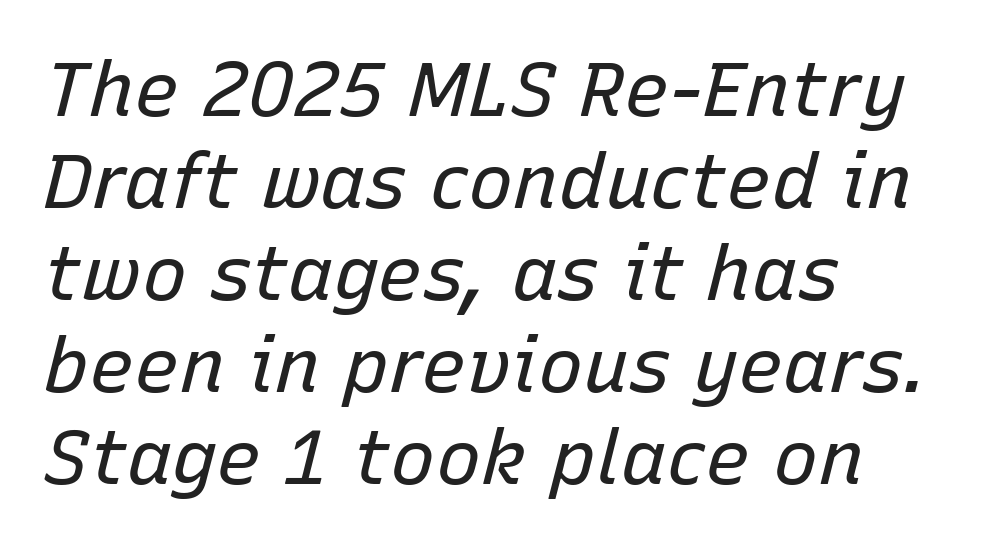
Q: Is the text bold? A: No.
Q: Is the text italic (slanted)? A: Yes, it leans right by about 15 degrees.
Q: Is the text underlined? A: No.
Q: How is the paragraph aligned? A: Left-aligned.
Q: Is the spacing between letters normal or unusually wide? A: Normal.
Q: Width (condensed, normal, or wide)? A: Normal.
Q: Stroke contrast? A: Low.
Q: x-height? A: Medium.
Q: Monospaced? A: No.
